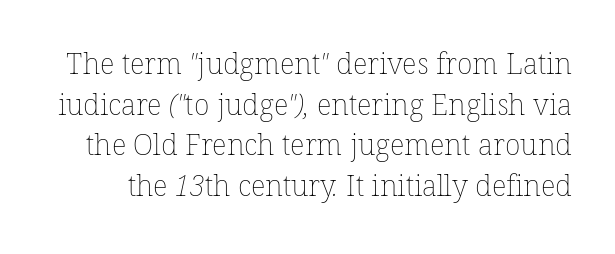
The image shows 29 px thin type; set normal line spacing (1.4x), normal letter spacing, not underlined; low stroke contrast and a medium x-height.
